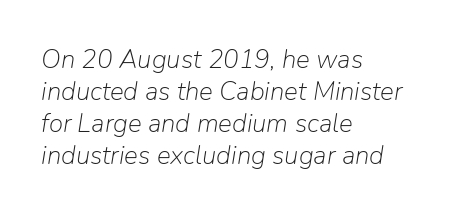
Letters have the restrained weight of plain body copy at most. Clear beneath every line of the passage. Horizontal alignment here is leftward, the default for most running prose. These lines were composed using italics. Letter spacing: default.
